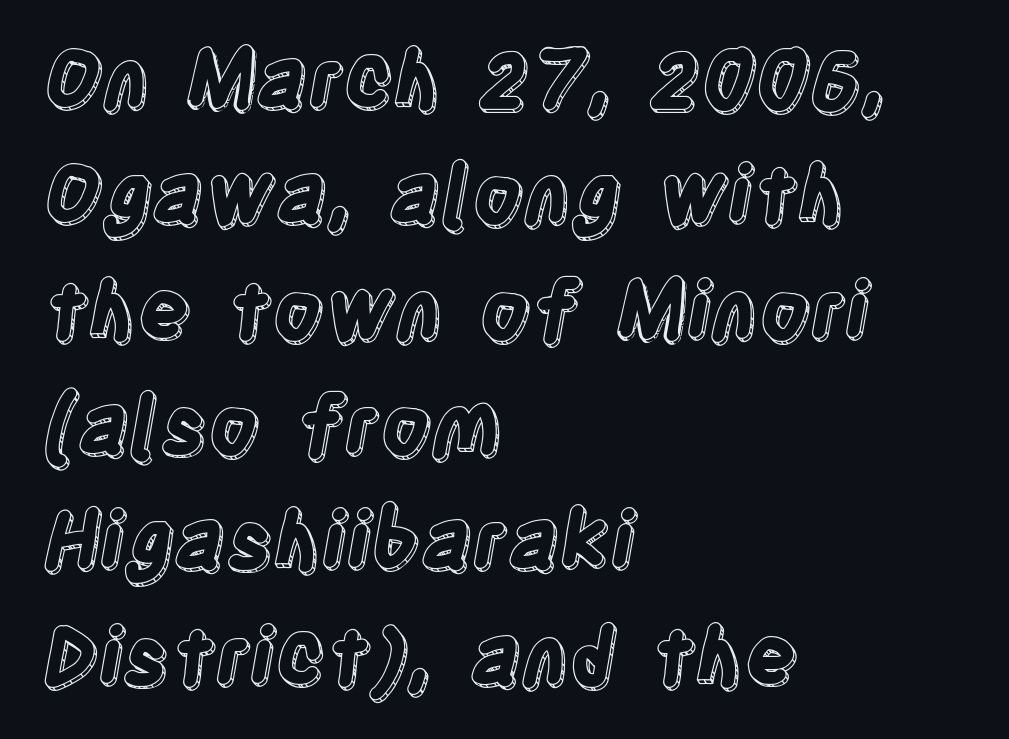
{"width": "condensed", "x_height": "large", "monospaced": "no", "underline": "no", "align": "left", "line_spacing": "normal", "line_spacing_ratio": 1.46, "letter_spacing": "normal", "letter_spacing_em": 0.0, "glyph_px": 79}
